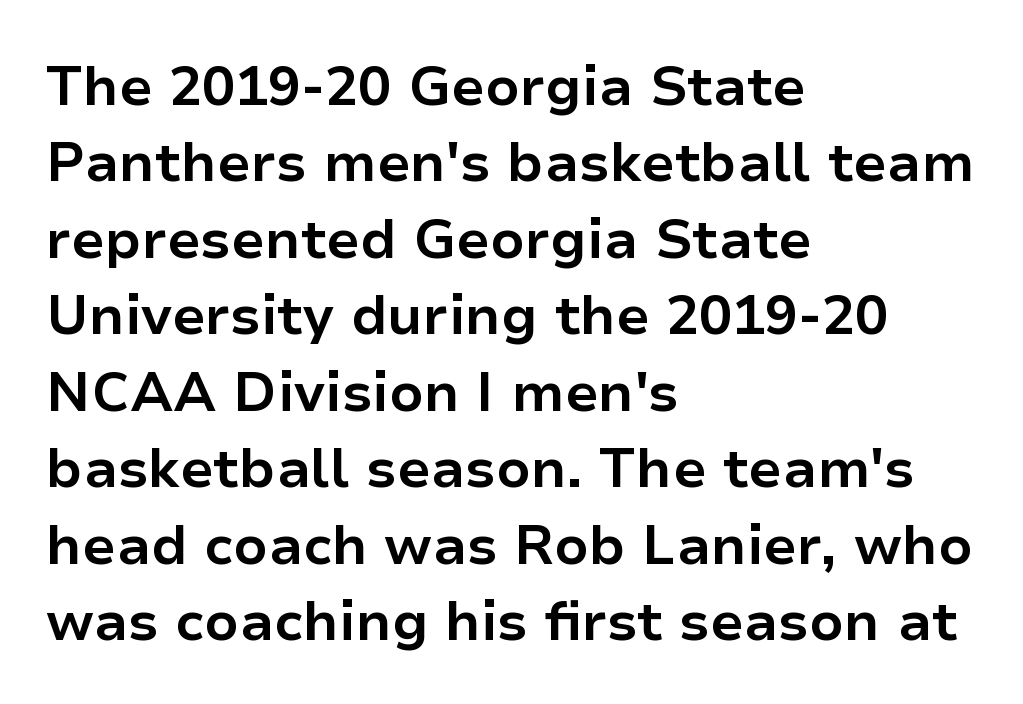
The image shows 55 px bold sans-serif type, upright; set left-aligned, normal line spacing (1.39x), normal letter spacing, not underlined; low stroke contrast and a medium x-height.
